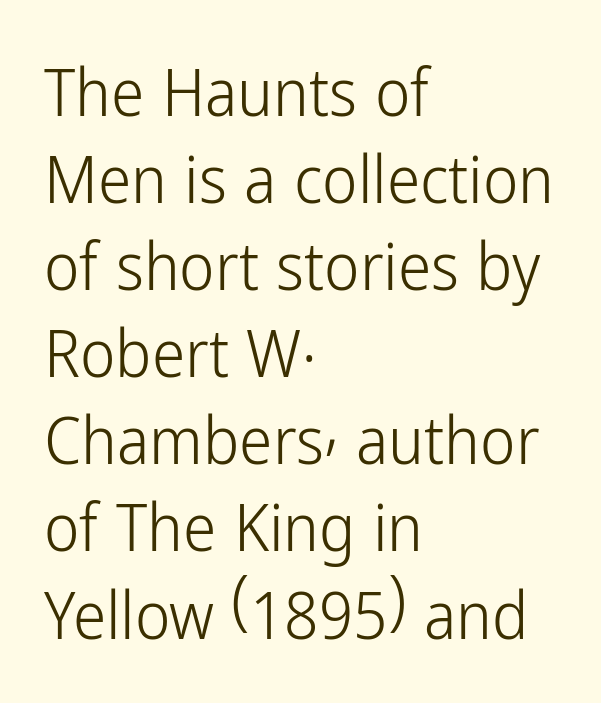
{"serif": "no", "italic": "no", "bold": "no", "weight": "light", "width": "condensed", "stroke_contrast": "low", "x_height": "medium", "monospaced": "no", "underline": "no", "align": "left", "line_spacing": "normal", "line_spacing_ratio": 1.3, "letter_spacing": "normal", "letter_spacing_em": 0.0, "glyph_px": 67}
